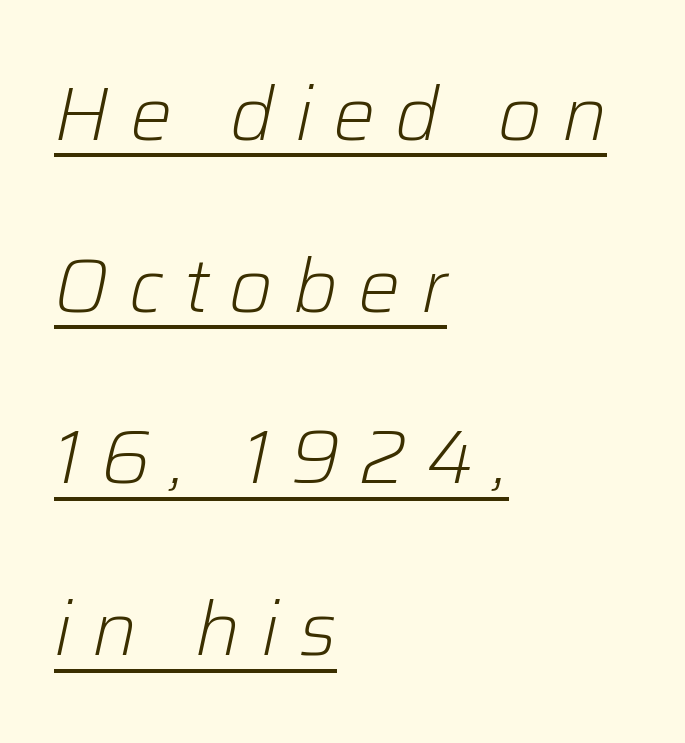
The image shows 75 px light type, italic (leaning right); set left-aligned, loose line spacing (2.29x), unusually wide letter spacing (+0.27 em), underlined; low stroke contrast and a medium x-height.
